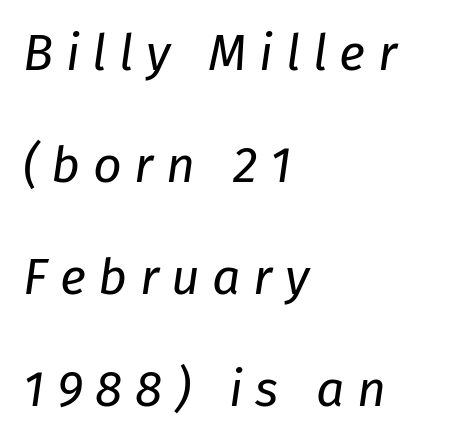
{"italic": "yes", "lean": "right", "slant_degrees": 8, "bold": "no", "weight": "regular", "width": "normal", "stroke_contrast": "low", "x_height": "medium", "monospaced": "no", "underline": "no", "align": "left", "line_spacing": "loose", "line_spacing_ratio": 2.24, "letter_spacing": "wide", "letter_spacing_em": 0.25, "glyph_px": 50}
